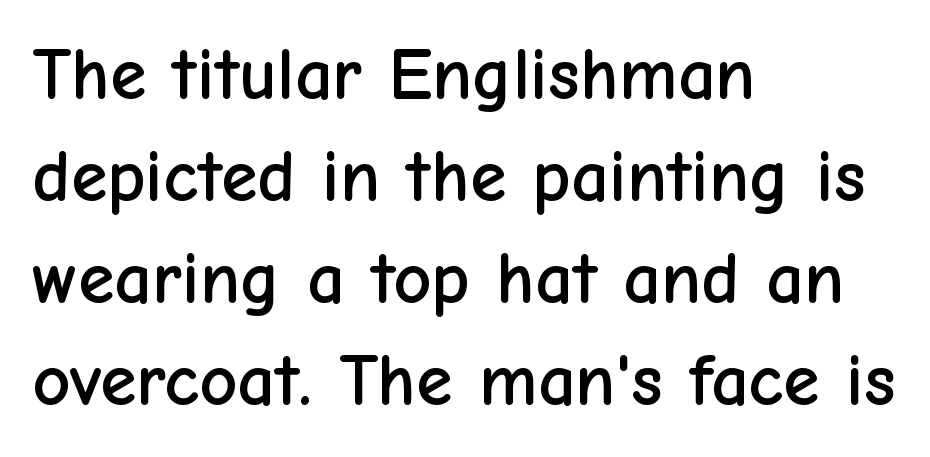
{"serif": "no", "italic": "no", "width": "normal", "stroke_contrast": "low", "x_height": "medium", "monospaced": "no", "underline": "no", "align": "left", "line_spacing": "normal", "line_spacing_ratio": 1.38, "letter_spacing": "normal", "letter_spacing_em": 0.0, "glyph_px": 74}
